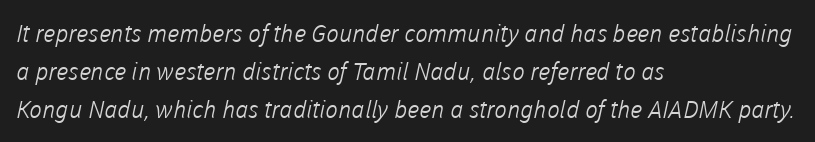
The image shows 24 px text type; set left-aligned, normal line spacing (1.59x), normal letter spacing, not underlined.
